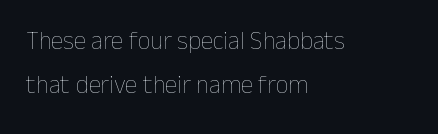
The image shows 25 px text type, upright; set left-aligned, line spacing 1.76x, normal letter spacing, not underlined.
